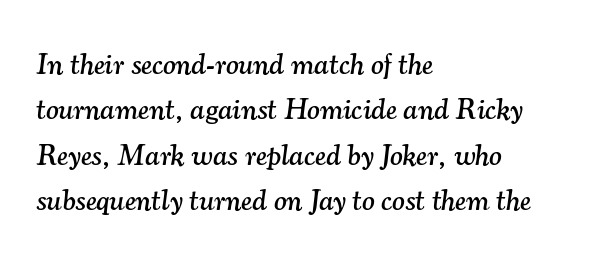
Q: Is the text italic (slanted)? A: Yes, it leans right by about 7 degrees.
Q: Is the typeface a serif or a sans-serif typeface? A: Serif.
Q: Is the text underlined? A: No.
Q: How is the paragraph aligned? A: Left-aligned.
Q: Is the spacing between letters normal or unusually wide? A: Normal.
Q: Is the spacing between lines tight, normal or loose? A: Normal.
Q: Width (condensed, normal, or wide)? A: Normal.
Q: Stroke contrast? A: Medium.
Q: x-height? A: Small.
Q: Monospaced? A: No.
